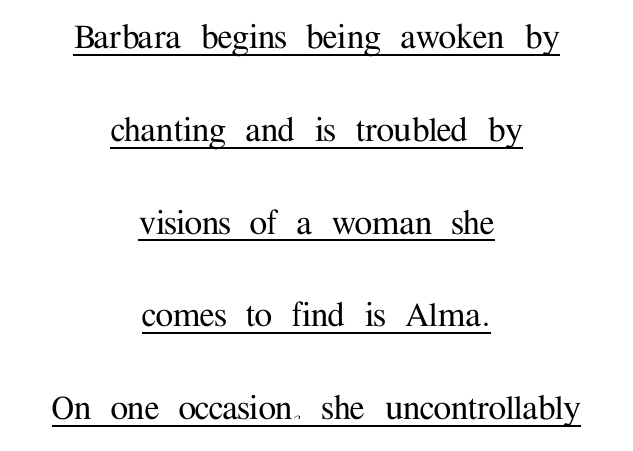
{"serif": "yes", "italic": "no", "width": "normal", "stroke_contrast": "medium", "x_height": "medium", "monospaced": "no", "underline": "yes", "align": "center", "line_spacing": "loose", "line_spacing_ratio": 2.32, "letter_spacing": "normal", "letter_spacing_em": 0.0, "glyph_px": 40}
